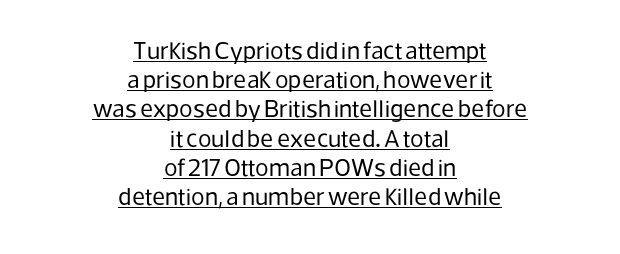
{"italic": "no", "bold": "no", "underline": "yes", "align": "center", "line_spacing_ratio": 1.17, "letter_spacing": "normal", "letter_spacing_em": 0.0, "glyph_px": 25}
